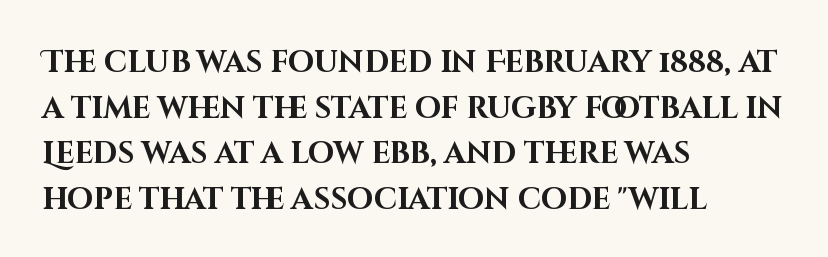
The image shows 30 px bold sans-serif type, upright; set left-aligned, normal line spacing (1.52x), normal letter spacing, not underlined; high stroke contrast and a large x-height.
